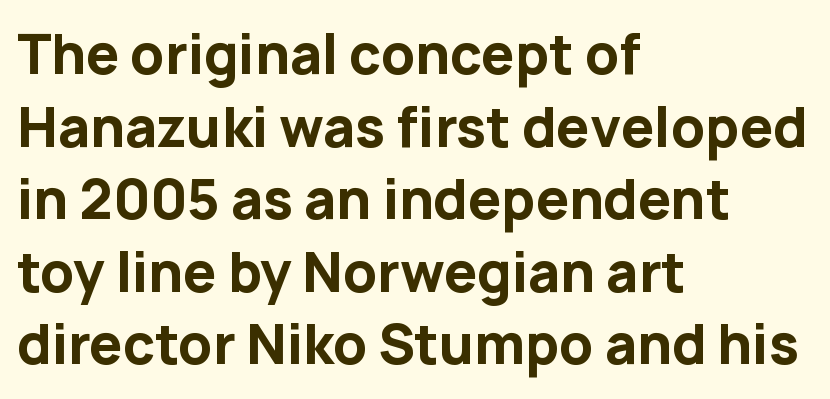
Q: Is the text bold? A: Yes.
Q: Is the text italic (slanted)? A: No, it is upright.
Q: Is the typeface a serif or a sans-serif typeface? A: Sans-serif.
Q: Is the text underlined? A: No.
Q: How is the paragraph aligned? A: Left-aligned.
Q: Is the spacing between letters normal or unusually wide? A: Normal.
Q: Is the spacing between lines tight, normal or loose? A: Normal.
Q: Width (condensed, normal, or wide)? A: Normal.
Q: Stroke contrast? A: Low.
Q: x-height? A: Medium.
Q: Monospaced? A: No.
